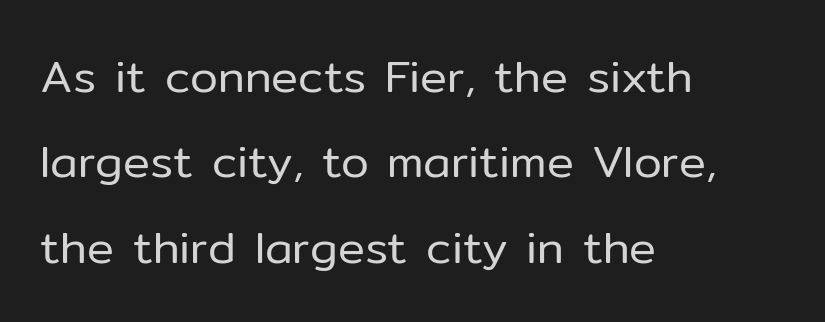
Q: Is the text bold? A: No.
Q: Is the text italic (slanted)? A: No, it is upright.
Q: Is the typeface a serif or a sans-serif typeface? A: Sans-serif.
Q: Is the text underlined? A: No.
Q: How is the paragraph aligned? A: Left-aligned.
Q: Is the spacing between letters normal or unusually wide? A: Normal.
Q: Is the spacing between lines tight, normal or loose? A: Loose.
Q: Width (condensed, normal, or wide)? A: Normal.
Q: Stroke contrast? A: Low.
Q: x-height? A: Medium.
Q: Monospaced? A: No.
